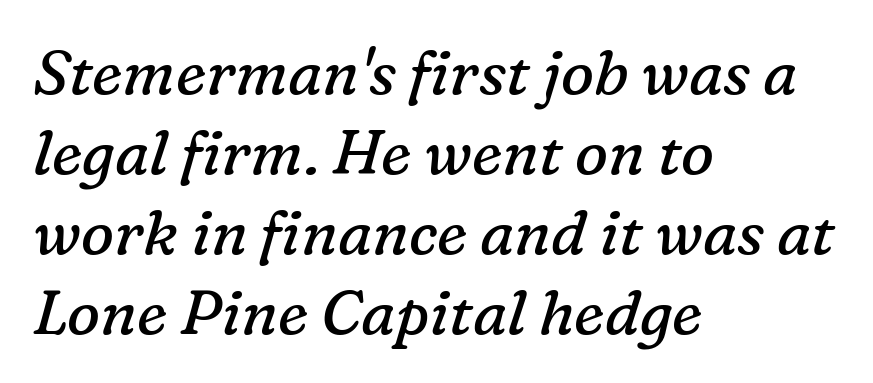
The image shows 62 px regular-weight serif type, italic (leaning right); set left-aligned, normal line spacing (1.29x), normal letter spacing, not underlined; low stroke contrast and a medium x-height.
